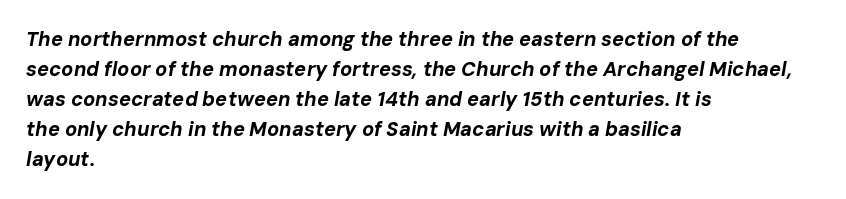
The lines in this sample share a left origin and differ only in where they stop. A typesetter would call this zero additional tracking. You can tell it's italic because the verticals aren't actually vertical. Clear beneath every line of the passage. Heft: maximum for text — a bold. The designer left line spacing at the default.
